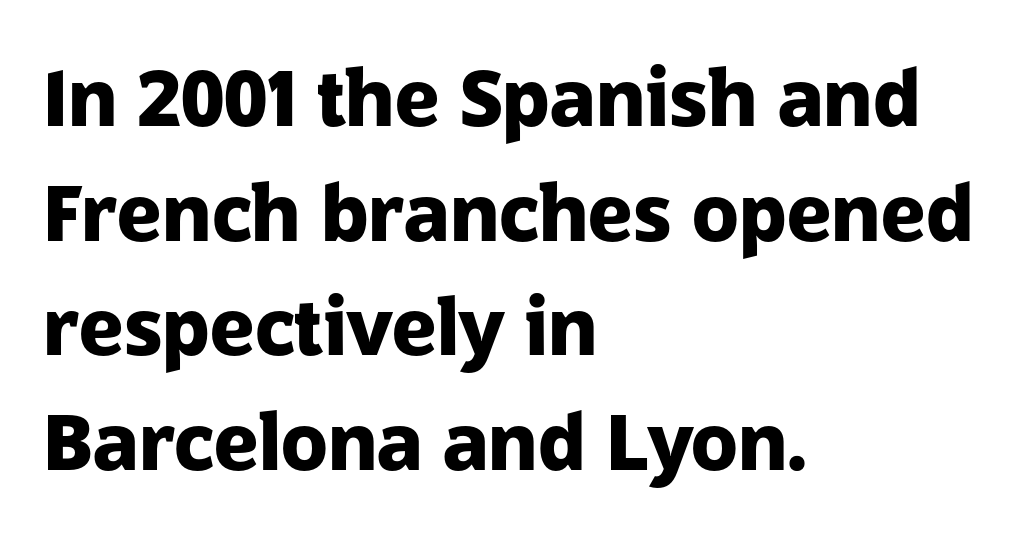
Layout note: lines flush left. Vertical strokes here are truly vertical. The rendering keeps characters at their native spacing. You'd pick this weight for a headline — it's a proper bold. A normal amount of white space separates one row of letters from the next.
